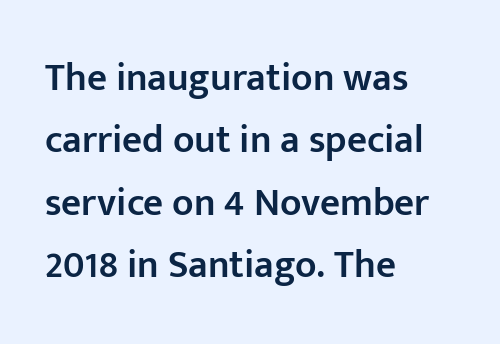
{"serif": "no", "italic": "no", "bold": "semi", "weight": "semibold", "width": "normal", "stroke_contrast": "low", "x_height": "medium", "monospaced": "no", "underline": "no", "align": "left", "line_spacing": "normal", "line_spacing_ratio": 1.6, "letter_spacing": "normal", "letter_spacing_em": 0.0, "glyph_px": 39}
